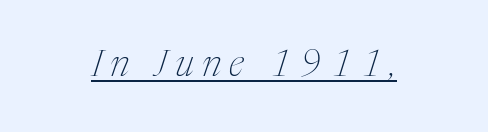
Q: Is the text bold? A: No.
Q: Is the text italic (slanted)? A: Yes, it leans right by about 17 degrees.
Q: Is the typeface a serif or a sans-serif typeface? A: Serif.
Q: Is the text underlined? A: Yes.
Q: Is the spacing between letters normal or unusually wide? A: Unusually wide.
Q: Width (condensed, normal, or wide)? A: Condensed.
Q: Stroke contrast? A: Medium.
Q: x-height? A: Medium.
Q: Monospaced? A: No.
